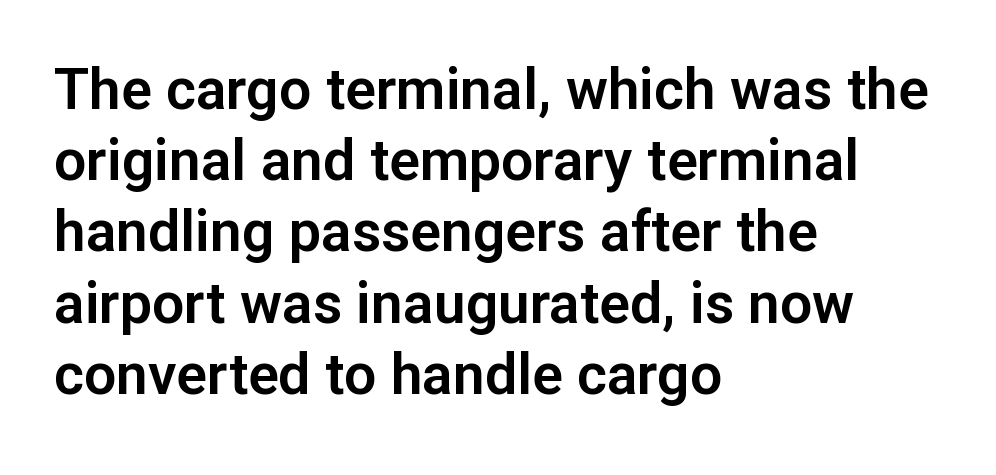
{"serif": "no", "italic": "no", "width": "normal", "stroke_contrast": "low", "x_height": "medium", "monospaced": "no", "underline": "no", "align": "left", "line_spacing": "normal", "line_spacing_ratio": 1.25, "letter_spacing": "normal", "letter_spacing_em": 0.0, "glyph_px": 57}
